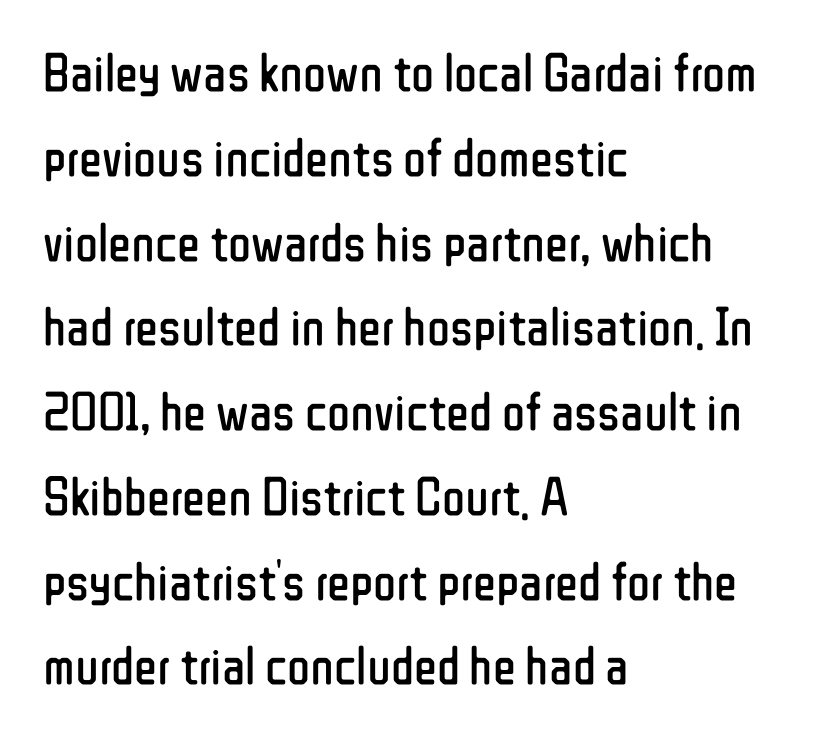
Line beginnings align vertically; line endings do not. Nothing sits at the stroke ends, so this counts as sans-serif. The font is comparable to plain body text, perhaps lighter. The specimen reads as upright at a glance. The words here are not underlined. These lines keep a tight, regular rhythm from letter to letter.
